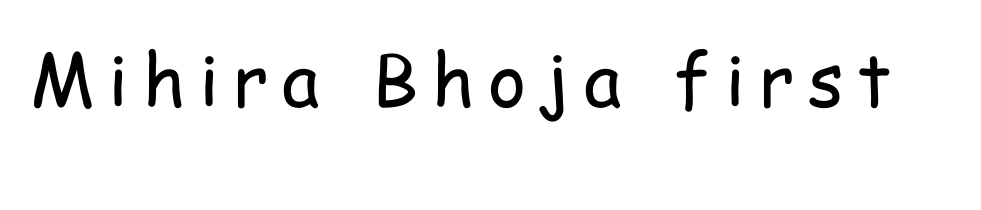
Q: Is the text bold? A: No.
Q: Is the text italic (slanted)? A: No, it is upright.
Q: Is the typeface a serif or a sans-serif typeface? A: Sans-serif.
Q: Is the text underlined? A: No.
Q: Width (condensed, normal, or wide)? A: Condensed.
Q: Stroke contrast? A: Low.
Q: x-height? A: Medium.
Q: Monospaced? A: No.
